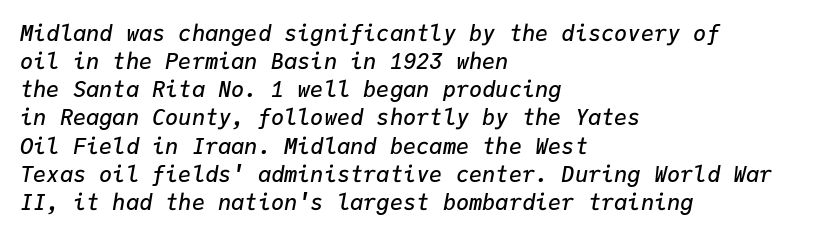
{"italic": "yes", "lean": "right", "slant_degrees": 9, "bold": "semi", "underline": "no", "align": "left", "line_spacing": "normal", "line_spacing_ratio": 1.28, "letter_spacing": "normal", "letter_spacing_em": 0.0, "glyph_px": 22}
